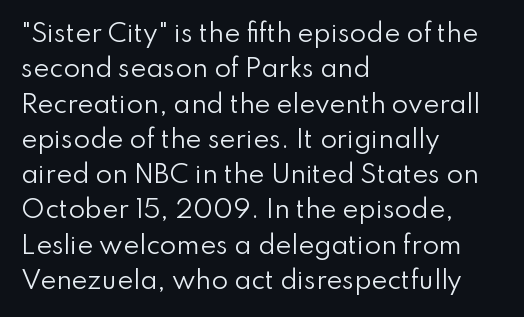
Q: Is the text bold? A: No.
Q: Is the text italic (slanted)? A: No, it is upright.
Q: Is the text underlined? A: No.
Q: How is the paragraph aligned? A: Left-aligned.
Q: Is the spacing between letters normal or unusually wide? A: Normal.
Q: Is the spacing between lines tight, normal or loose? A: Normal.
